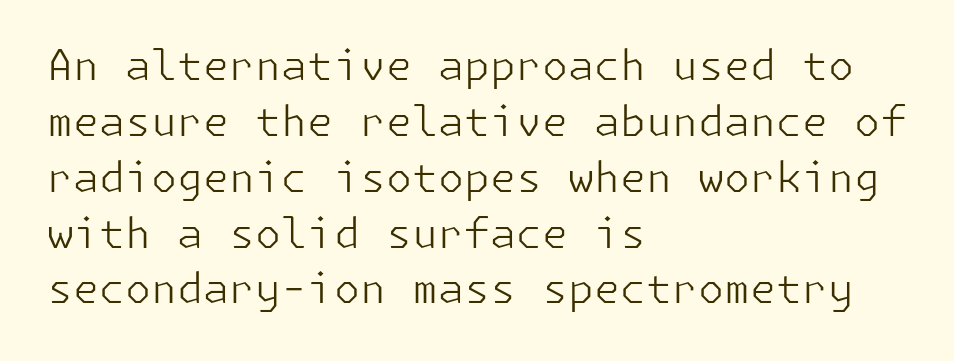
Q: Is the text bold? A: No.
Q: Is the text italic (slanted)? A: No, it is upright.
Q: Is the typeface a serif or a sans-serif typeface? A: Sans-serif.
Q: Is the text underlined? A: No.
Q: How is the paragraph aligned? A: Left-aligned.
Q: Is the spacing between letters normal or unusually wide? A: Normal.
Q: Is the spacing between lines tight, normal or loose? A: Normal.
Q: Width (condensed, normal, or wide)? A: Normal.
Q: Stroke contrast? A: Low.
Q: x-height? A: Medium.
